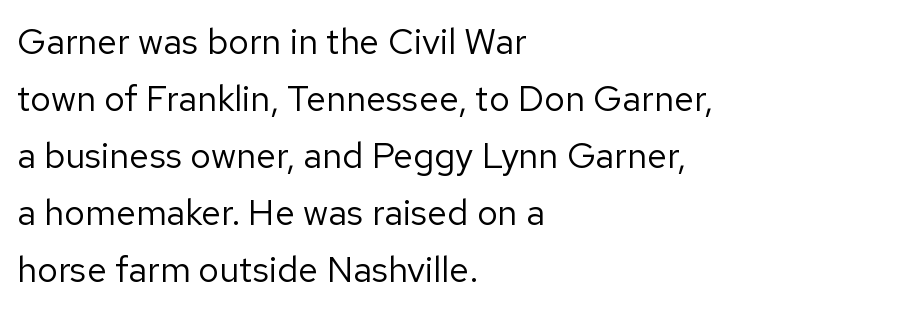
Look at the bottom of the vertical strokes: they stop flat, with no serifs. The passage shown stacks its lines at a standard gap. The compositor pushed each line to the left boundary. Unbolded letterforms with no extra heft. Tracking value appears to be zero — textbook default spacing.
